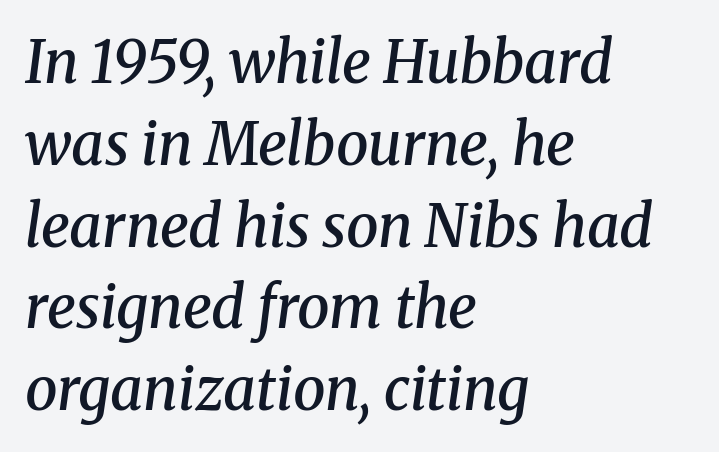
{"serif": "yes", "italic": "yes", "lean": "right", "slant_degrees": 8, "bold": "semi", "weight": "semibold", "width": "normal", "stroke_contrast": "medium", "x_height": "medium", "monospaced": "no", "underline": "no", "align": "left", "line_spacing": "normal", "line_spacing_ratio": 1.41, "letter_spacing": "normal", "letter_spacing_em": 0.0, "glyph_px": 58}
